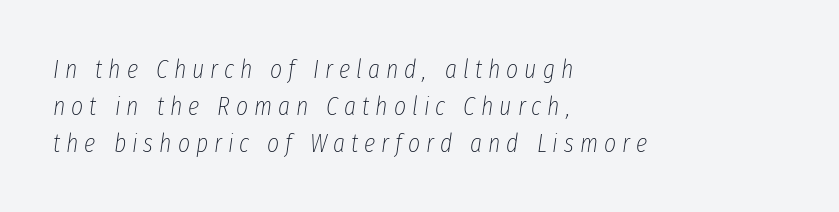
The image shows 26 px text type, italic (leaning right); set left-aligned, normal line spacing (1.42x), unusually wide letter spacing (+0.23 em), not underlined.
